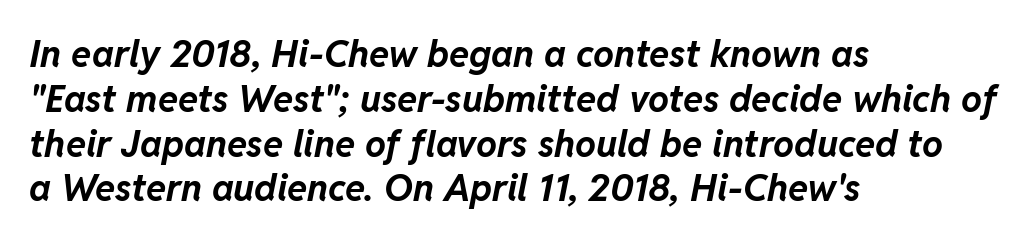
{"italic": "yes", "lean": "right", "slant_degrees": 11, "bold": "yes", "weight": "bold", "width": "normal", "stroke_contrast": "low", "x_height": "medium", "monospaced": "no", "underline": "no", "align": "left", "line_spacing_ratio": 1.21, "letter_spacing": "normal", "letter_spacing_em": 0.0, "glyph_px": 37}
